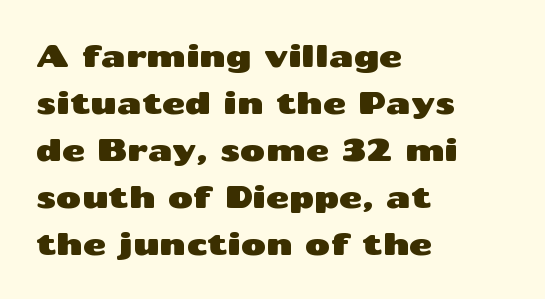
Q: Is the text italic (slanted)? A: No, it is upright.
Q: Is the typeface a serif or a sans-serif typeface? A: Sans-serif.
Q: Is the text underlined? A: No.
Q: How is the paragraph aligned? A: Left-aligned.
Q: Is the spacing between letters normal or unusually wide? A: Normal.
Q: Is the spacing between lines tight, normal or loose? A: Normal.
Q: Width (condensed, normal, or wide)? A: Wide.
Q: Stroke contrast? A: Medium.
Q: x-height? A: Medium.
Q: Monospaced? A: No.
